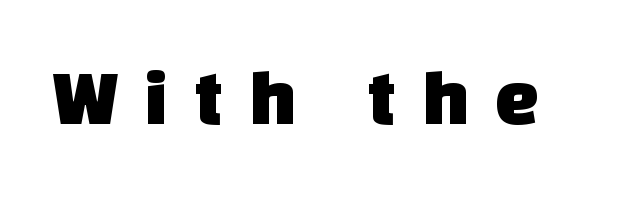
{"serif": "no", "width": "normal", "stroke_contrast": "low", "x_height": "large", "monospaced": "no", "underline": "no", "letter_spacing": "wide", "letter_spacing_em": 0.33, "glyph_px": 79}
